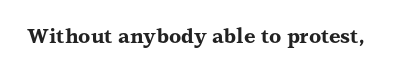
The image shows 20 px bold type, upright; set normal letter spacing, not underlined.
